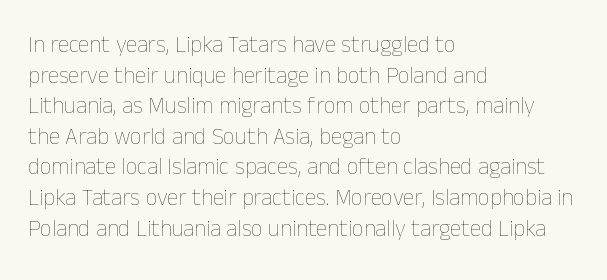
The image shows 23 px text type, upright; set left-aligned, normal line spacing (1.33x), normal letter spacing, not underlined.
